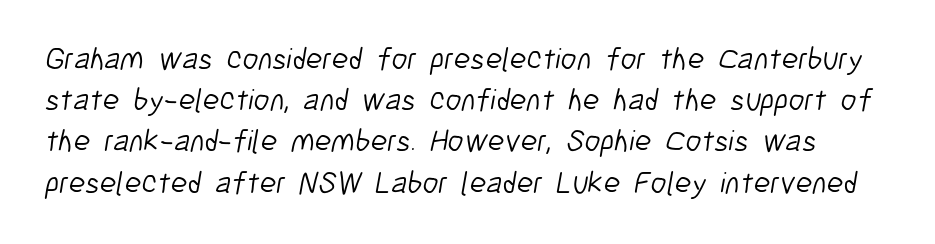
Q: Is the text bold? A: No.
Q: Is the typeface a serif or a sans-serif typeface? A: Sans-serif.
Q: Is the text underlined? A: No.
Q: Is the spacing between letters normal or unusually wide? A: Normal.
Q: Is the spacing between lines tight, normal or loose? A: Normal.
Q: Width (condensed, normal, or wide)? A: Condensed.
Q: Stroke contrast? A: Low.
Q: x-height? A: Medium.
Q: Monospaced? A: No.
